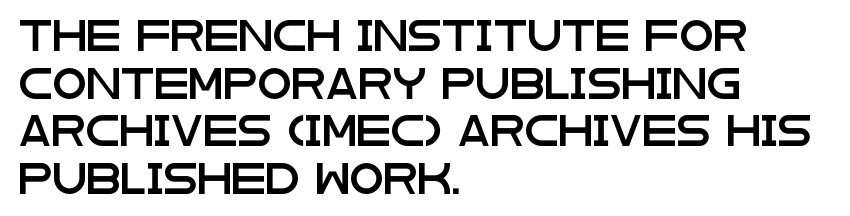
The image shows 31 px wide sans-serif type, upright; set left-aligned, normal line spacing (1.54x), normal letter spacing, not underlined; low stroke contrast and a large x-height.
